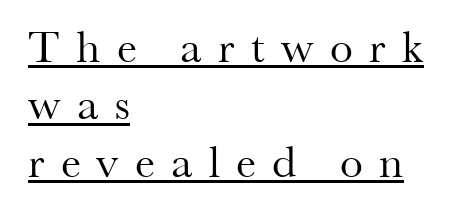
{"serif": "yes", "italic": "no", "bold": "no", "weight": "regular", "width": "normal", "stroke_contrast": "medium", "x_height": "small", "monospaced": "no", "underline": "yes", "align": "left", "line_spacing": "normal", "line_spacing_ratio": 1.25, "letter_spacing": "wide", "letter_spacing_em": 0.36, "glyph_px": 46}
